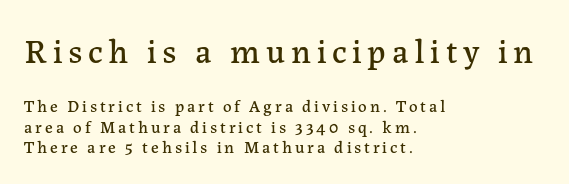
{"serif": "yes", "italic": "no", "width": "normal", "stroke_contrast": "low", "x_height": "medium", "monospaced": "no", "underline": "no", "align": "left", "line_spacing_ratio": 1.21, "larger_block": "first", "size_ratio": 2.0, "glyph_px": 34}
